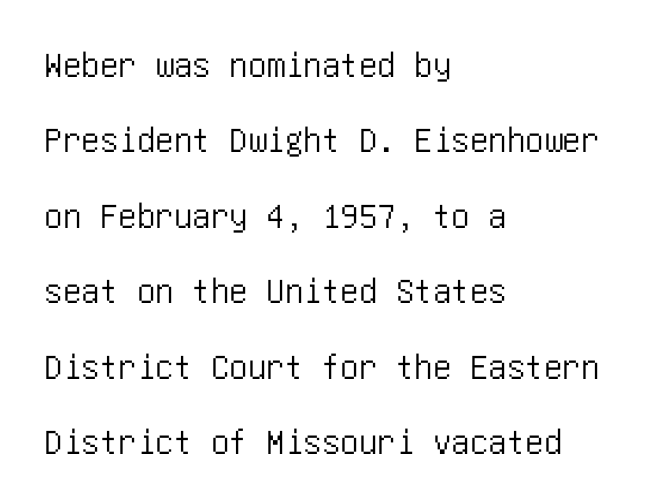
{"serif": "no", "italic": "no", "width": "condensed", "stroke_contrast": "low", "x_height": "large", "underline": "no", "align": "left", "line_spacing": "loose", "line_spacing_ratio": 2.04, "letter_spacing": "normal", "letter_spacing_em": 0.0, "glyph_px": 37}
